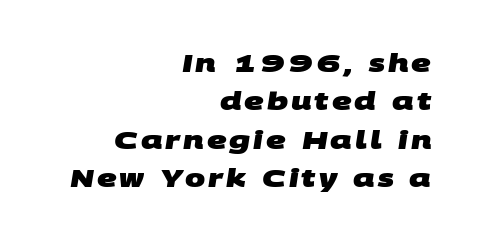
Q: Is the text bold? A: Yes.
Q: Is the text underlined? A: No.
Q: How is the paragraph aligned? A: Right-aligned.
Q: Is the spacing between lines tight, normal or loose? A: Normal.
